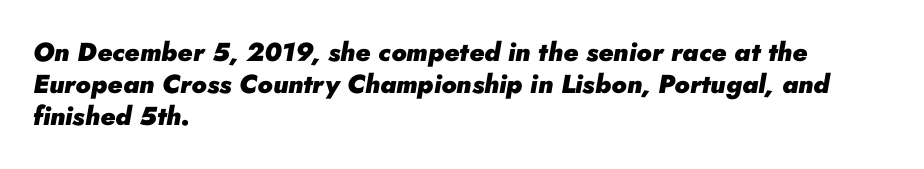
The specimen reads as italic at a glance. The string is rendered with underlining switched off. Tracking here is standard; glyphs follow each other at the usual distance. Notice how the passage keeps a crisp vertical edge on the left only.
